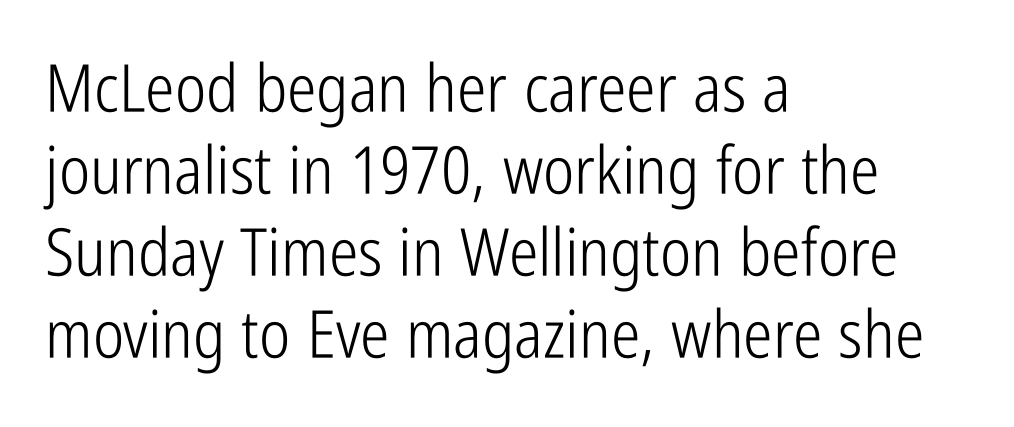
This rendering uses left alignment, leaving the right contour irregular. The horizontal fit of the characters is conventional and even. The characters display no serif detailing; their extremities are plain. Caption: face not bold, strokes unweighted. The lettering holds an erect, upright posture throughout. The face used here is proportionally spaced, like ordinary book or web type.
